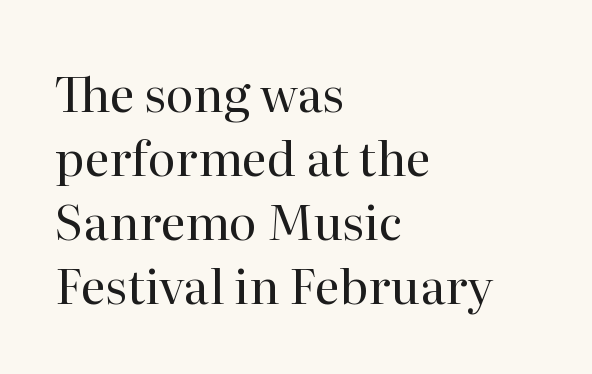
The image shows 48 px regular-weight serif type, upright; set left-aligned, normal line spacing (1.33x), normal letter spacing, not underlined; high stroke contrast and a medium x-height.
